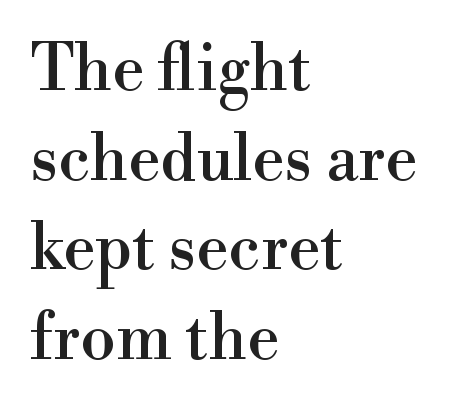
The image shows 64 px serif type, upright; set left-aligned, normal line spacing (1.4x), normal letter spacing, not underlined; high stroke contrast and a small x-height.
